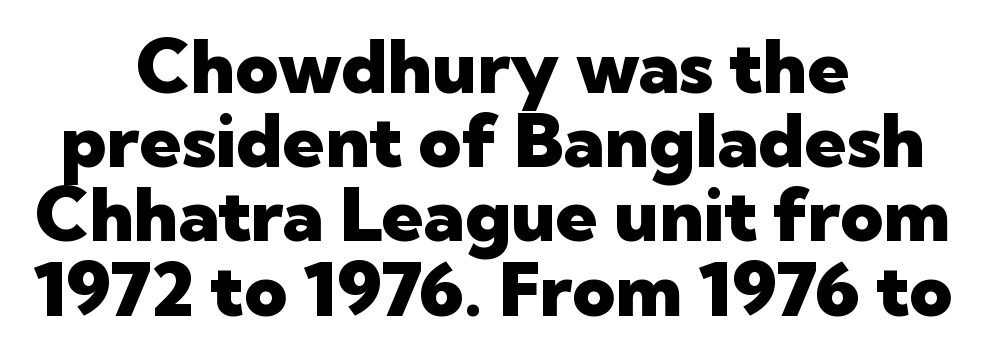
{"serif": "no", "italic": "no", "bold": "yes", "weight": "heavy", "width": "normal", "stroke_contrast": "low", "x_height": "medium", "monospaced": "no", "underline": "no", "align": "center", "line_spacing": "tight", "line_spacing_ratio": 0.99, "letter_spacing": "normal", "letter_spacing_em": 0.0, "glyph_px": 75}
